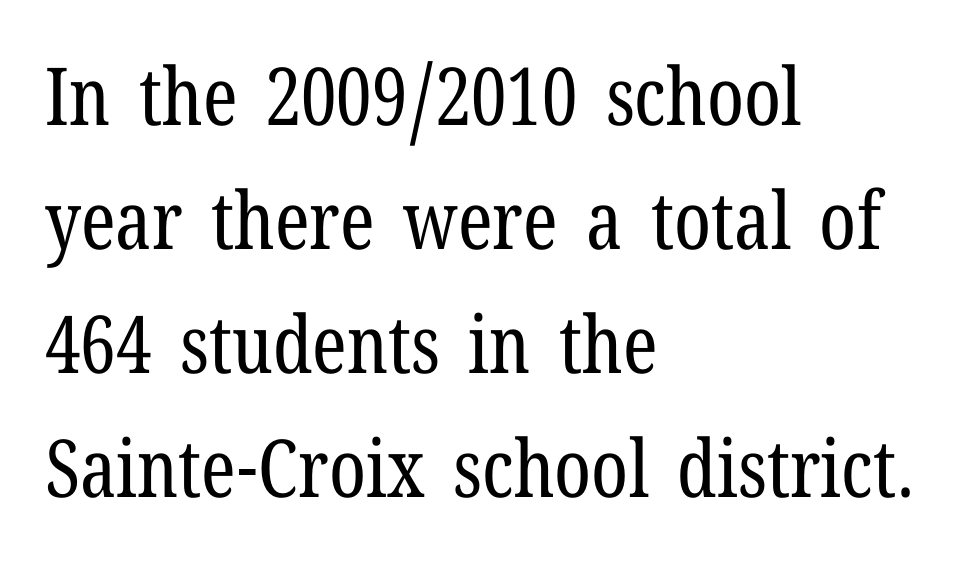
Think of a printed novel: that variable character pitch is what you see here. The vertical gap from one line to the next is medium. Weight: regular or lighter. The rendering shows small feet on the letterforms — a serif design. Left-aligned paragraph, ragged on the right.
